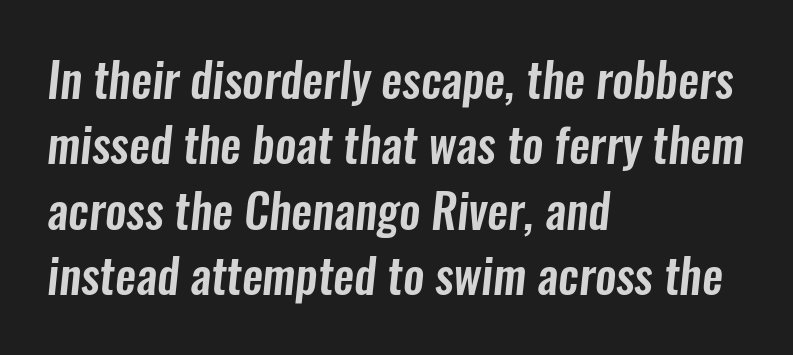
These lines stack with their left ends in a neat column. These lines are rendered in a variable-pitch font. Compared with typical body copy, the letter spacing here is the same. Only glyphs here, with clear space below each row.
